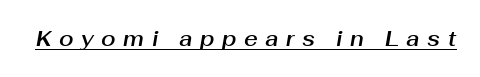
Is there an underline? Yes — a line sits under the letters. The type is letterspaced generously, with wide tracking. Tall strokes in this sample are angled rather than plumb.
